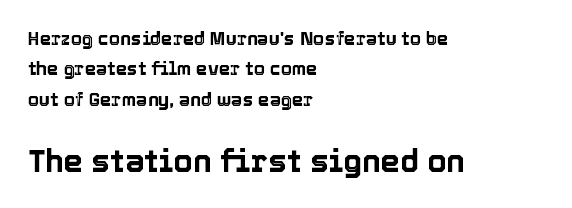
Decoration check: the copy has no underline. Each new line begins a customary step beneath the previous one. Caption: upper text group reduced, lower text group enlarged. In terms of letterspacing, this is plain default setting.
